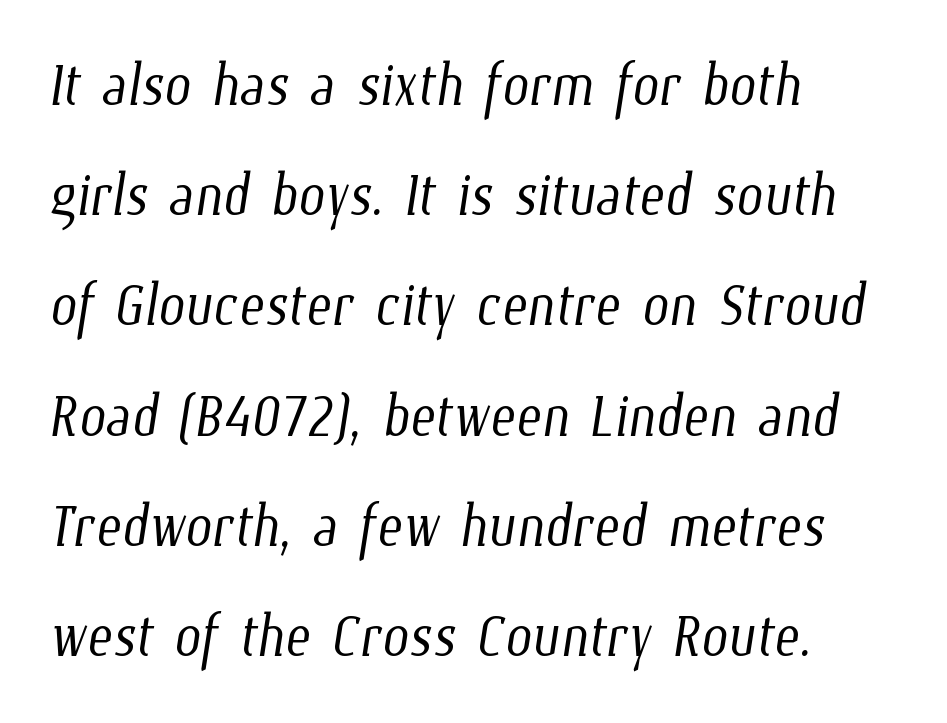
Q: Is the text bold? A: No.
Q: Is the text underlined? A: No.
Q: How is the paragraph aligned? A: Left-aligned.
Q: Is the spacing between letters normal or unusually wide? A: Normal.
Q: Is the spacing between lines tight, normal or loose? A: Normal.
Q: Width (condensed, normal, or wide)? A: Condensed.
Q: Stroke contrast? A: Low.
Q: x-height? A: Medium.
Q: Monospaced? A: No.
